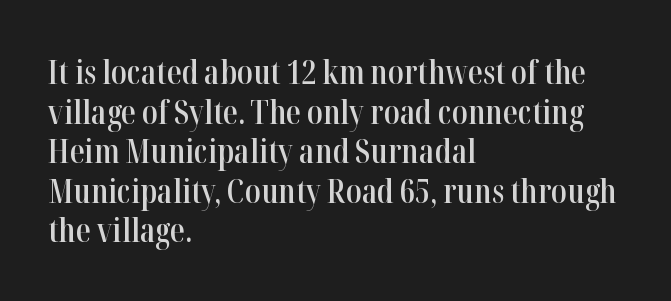
The image shows 33 px semibold, condensed serif type, upright; set left-aligned, line spacing 1.2x, normal letter spacing, not underlined; high stroke contrast and a medium x-height.
